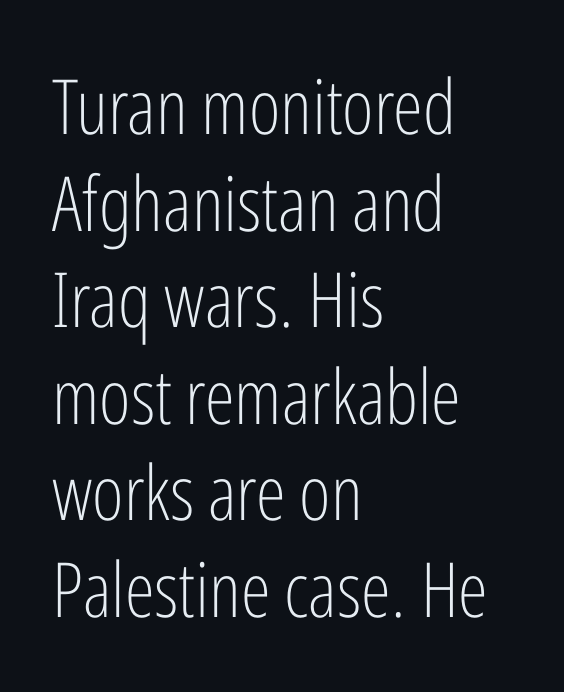
{"serif": "no", "italic": "no", "bold": "no", "weight": "light", "width": "condensed", "stroke_contrast": "low", "x_height": "medium", "monospaced": "no", "underline": "no", "align": "left", "line_spacing": "normal", "line_spacing_ratio": 1.27, "letter_spacing": "normal", "letter_spacing_em": 0.0, "glyph_px": 76}
